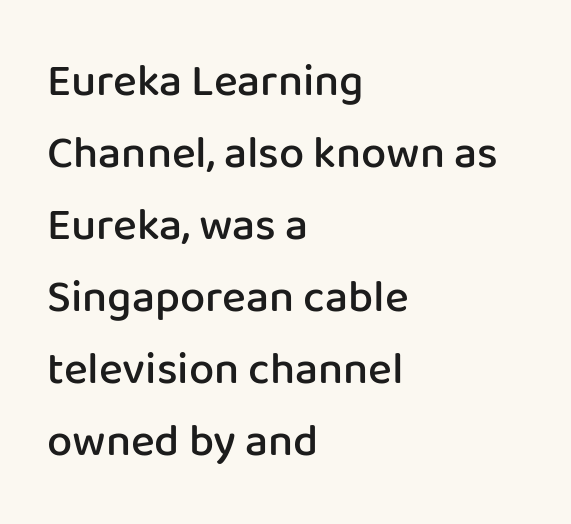
Tall strokes in this sample are plumb rather than angled. Inter-character spacing is left at the font's built-in metrics. The rag falls on the right side of this text block. Summary of vertical rhythm: regular, with standard interline spacing. Font category for this specimen: sans-serif. A typesetter would call this proportional, since set widths differ per character.
